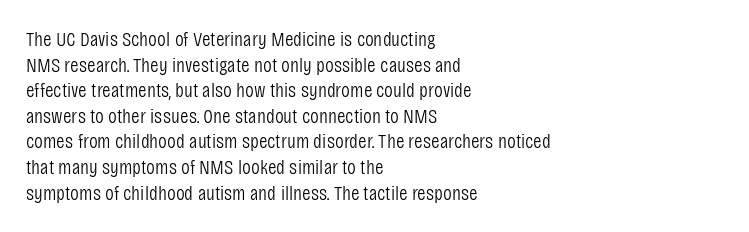
{"italic": "no", "bold": "no", "underline": "no", "align": "left", "line_spacing_ratio": 1.22, "letter_spacing": "normal", "letter_spacing_em": 0.0, "glyph_px": 21}
